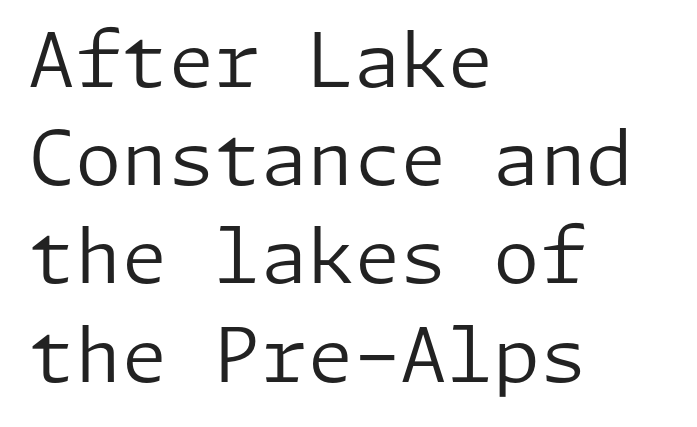
Examine the stroke ends and you'll find no serifs. Beneath every word, the page is bare. Here the glyphs are tracked normally, forming tight word shapes. These lines sit exactly where default settings would place them. This is the regular roman posture of the typeface. Alignment: flush left.
